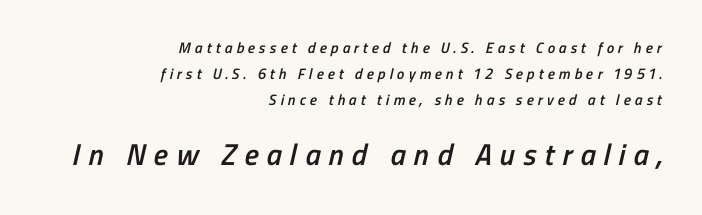
{"serif": "no", "bold": "semi", "weight": "semibold", "width": "condensed", "stroke_contrast": "low", "x_height": "medium", "monospaced": "no", "underline": "no", "align": "right", "line_spacing_ratio": 1.72, "letter_spacing": "wide", "letter_spacing_em": 0.27, "larger_block": "second", "size_ratio": 2.0, "glyph_px": 30}
